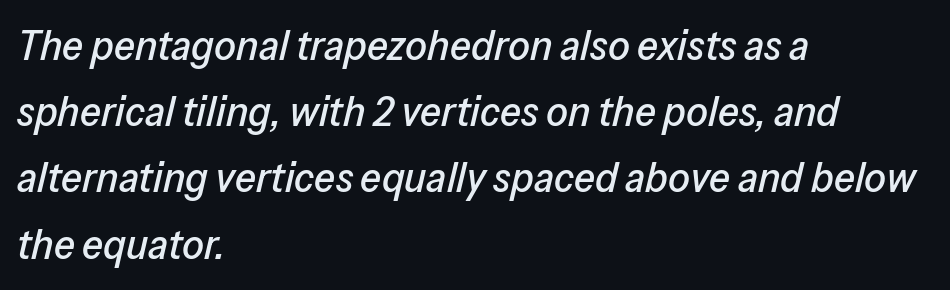
{"italic": "yes", "lean": "right", "slant_degrees": 13, "width": "normal", "stroke_contrast": "low", "x_height": "medium", "monospaced": "no", "underline": "no", "align": "left", "line_spacing": "normal", "line_spacing_ratio": 1.54, "letter_spacing": "normal", "letter_spacing_em": 0.0, "glyph_px": 43}
